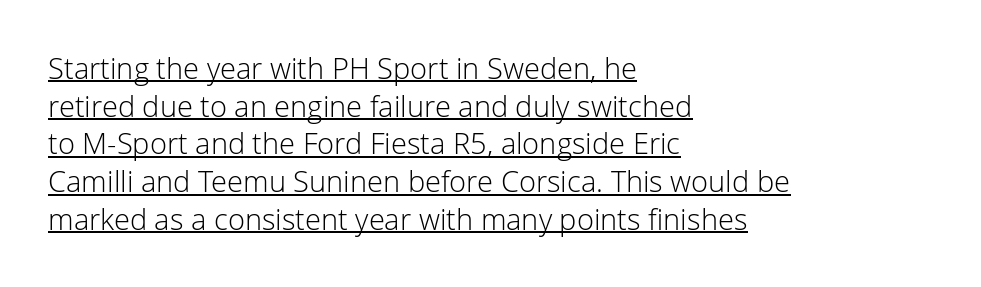
The image shows 29 px light sans-serif type, upright; set left-aligned, normal line spacing (1.3x), normal letter spacing, underlined; low stroke contrast and a medium x-height.
